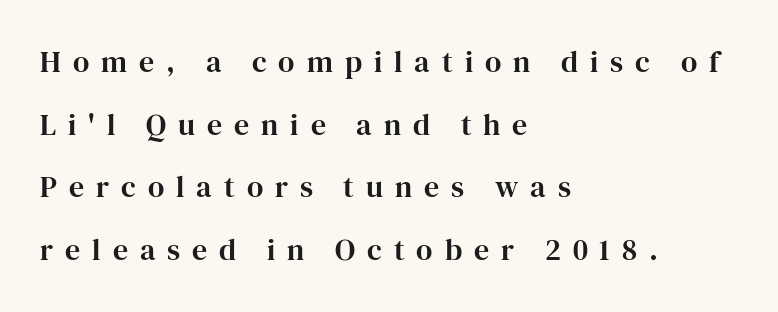
The image shows 30 px serif type, upright; set left-aligned, loose line spacing (2.09x), unusually wide letter spacing (+0.4 em), not underlined; high stroke contrast and a medium x-height.
